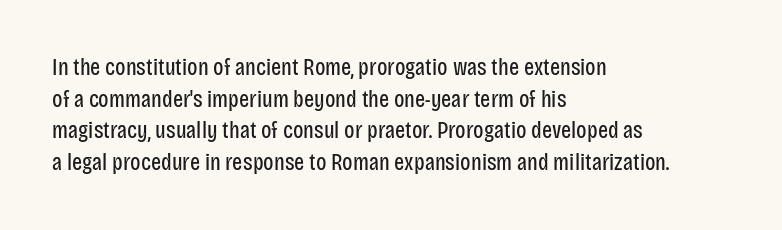
Leftover space on each line is placed entirely after the last word. The typesetting does not lean heavy: it is not bold. Honestly, the letter spacing is just normal — you wouldn't notice it. Underline: absent. If you drew a line through each stem, it would be perfectly vertical.
